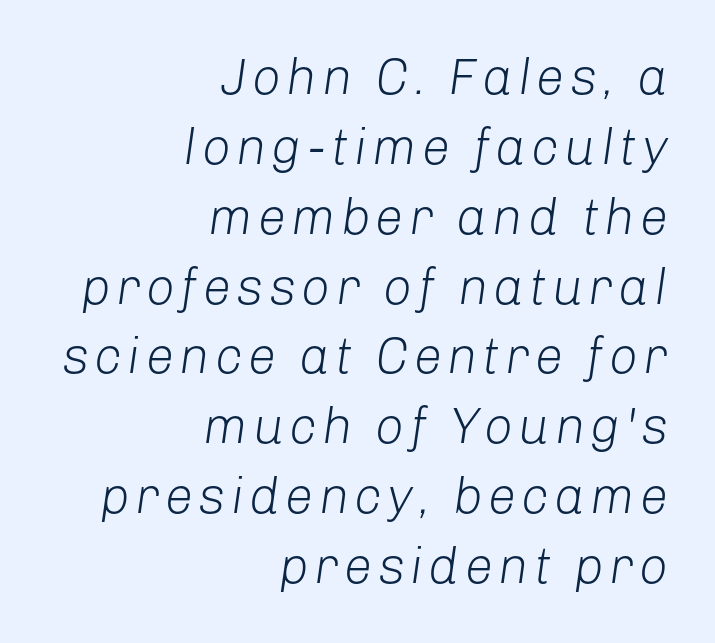
{"italic": "yes", "lean": "right", "slant_degrees": 8, "bold": "no", "weight": "light", "width": "normal", "stroke_contrast": "low", "x_height": "medium", "monospaced": "no", "underline": "no", "align": "right", "line_spacing": "normal", "line_spacing_ratio": 1.37, "glyph_px": 51}
